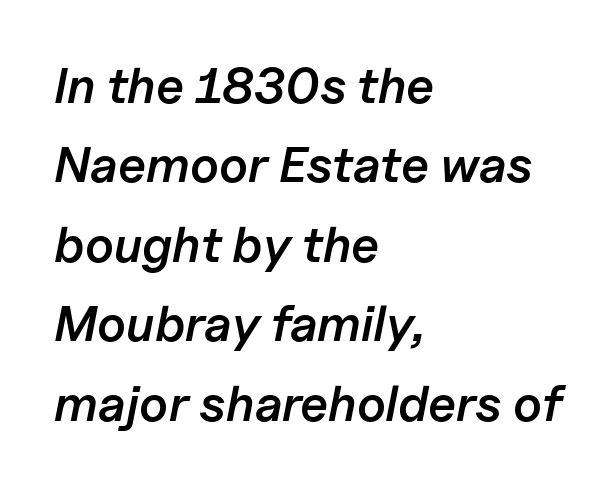
When letters slant like this, we call the style italic. What's the leading like? Ordinary, nothing unusual. Short note: letters normally spaced. Spacing verdict: proportional, widths tailored to each character.
